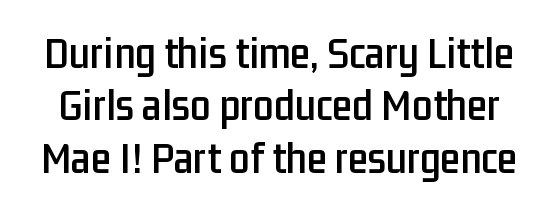
Classification — sans serif. Note the varied advance widths — an 'i' is clearly narrower than an 'm'. Honestly, there is no underline to notice here at all. These lines huddle together more closely than default settings would place them. Standard letterfit; no display-style spreading of the glyphs.
